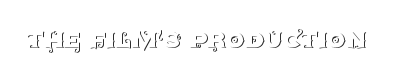
The image shows 30 px thin serif type, upright; set normal letter spacing, not underlined; medium stroke contrast and a large x-height.
